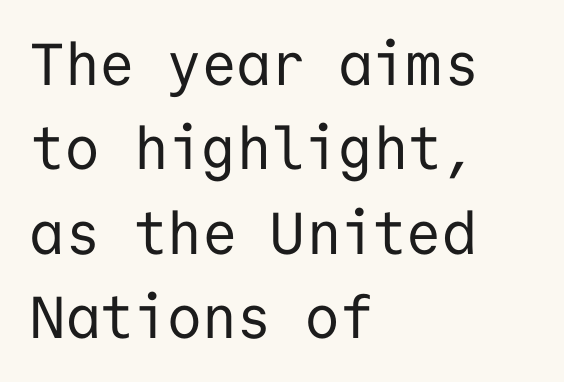
The image shows 59 px regular-weight sans-serif type, upright, monospaced; set left-aligned, normal line spacing (1.43x), normal letter spacing, not underlined; low stroke contrast and a medium x-height.
